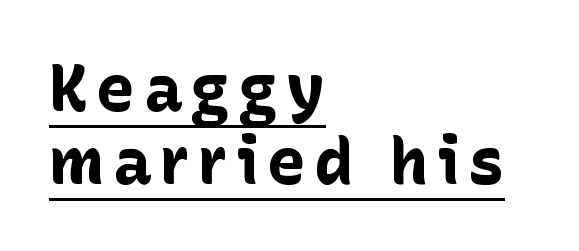
The image shows 65 px bold sans-serif type, upright; set left-aligned, tight line spacing (1.13x), underlined; low stroke contrast and a medium x-height.
